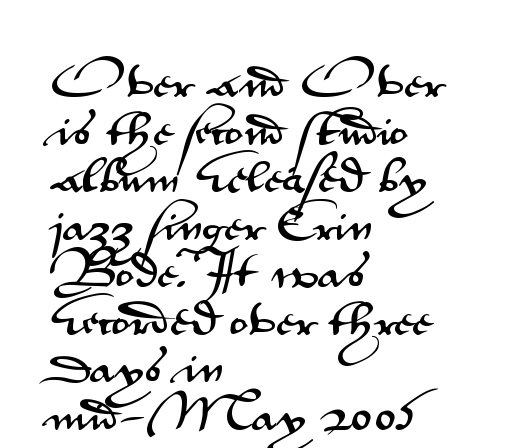
{"serif": "no", "width": "wide", "stroke_contrast": "medium", "x_height": "small", "monospaced": "no", "underline": "no", "align": "left", "line_spacing_ratio": 1.22, "letter_spacing": "normal", "letter_spacing_em": 0.0, "glyph_px": 39}
